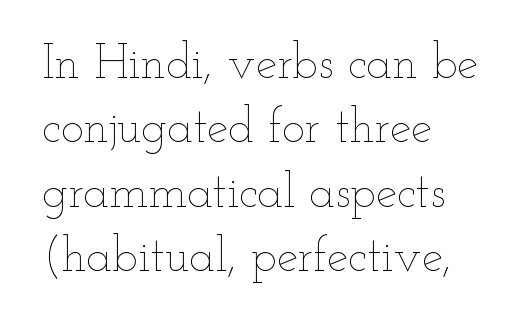
The image shows 48 px thin, wide type, upright; set left-aligned, normal line spacing (1.34x), normal letter spacing, not underlined; low stroke contrast and a small x-height.
